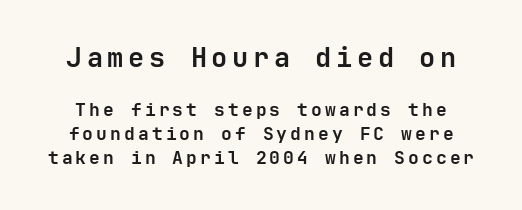
Q: Is the text bold? A: Yes.
Q: Is the text italic (slanted)? A: No, it is upright.
Q: Is the text underlined? A: No.
Q: Is the spacing between lines tight, normal or loose? A: Normal.
Q: Which block of text is set in a larger size, the first (top) or the second (bottom)? A: The first (top) one.
